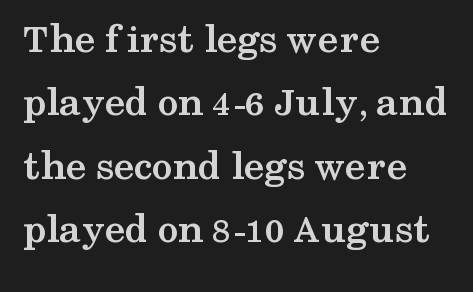
Are there feet on the stems? There are — it's a serif. This sample keeps an unexceptional amount of space between lines. You could not count columns in this text — the font is proportionally spaced. Weight: bold. A typesetter would call this zero additional tracking. When letters stand straight like this, we call the style roman or upright.
